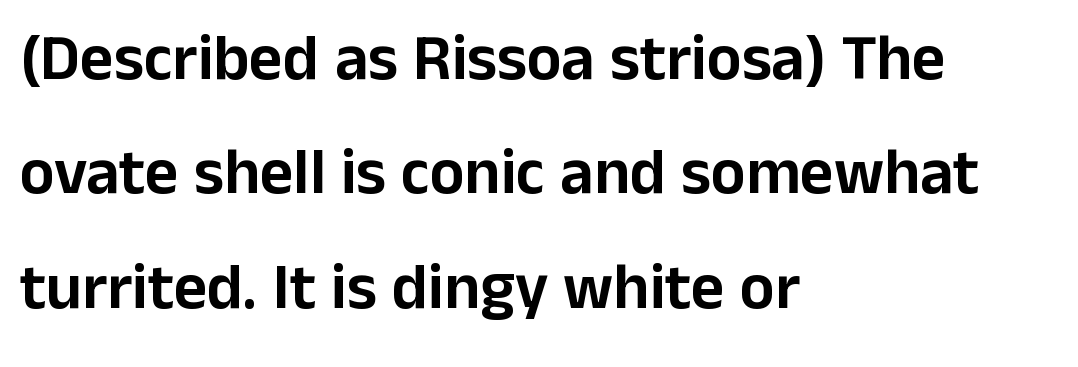
The image shows 65 px sans-serif type, upright; set left-aligned, line spacing 1.76x, normal letter spacing, not underlined; low stroke contrast and a medium x-height.
